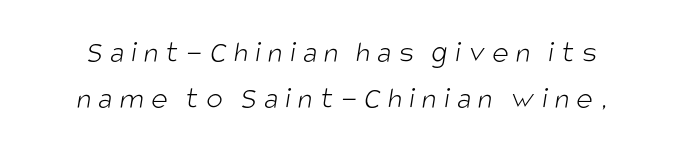
{"serif": "no", "bold": "no", "weight": "light", "width": "condensed", "stroke_contrast": "low", "x_height": "large", "monospaced": "no", "underline": "no", "line_spacing": "normal", "line_spacing_ratio": 1.49, "letter_spacing": "wide", "letter_spacing_em": 0.24, "glyph_px": 31}
